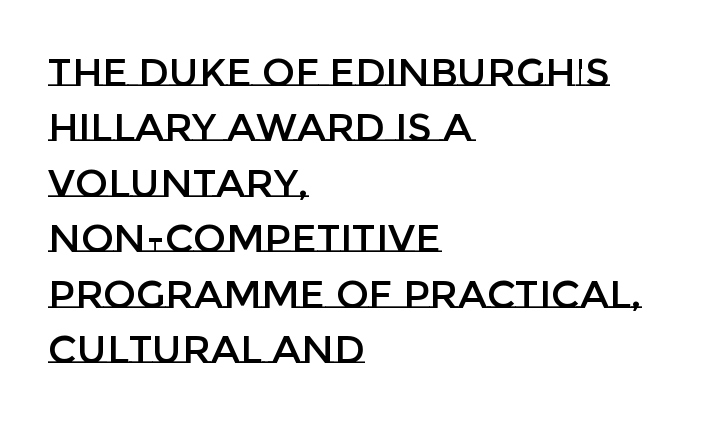
The image shows 39 px text type, upright; set left-aligned, normal line spacing (1.42x), normal letter spacing, not underlined; low stroke contrast and a large x-height.
